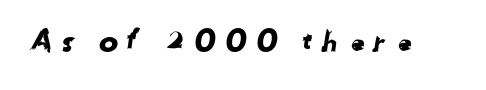
Tracking here is generous; glyphs stand well apart from one another. The glyphs in this specimen are sans serif. The foot of each line stays bare and open. The passage shown is typed in a proportional face where columns would drift.
